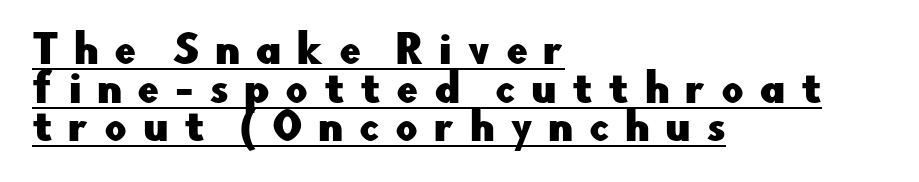
Q: Is the text italic (slanted)? A: No, it is upright.
Q: Is the typeface a serif or a sans-serif typeface? A: Sans-serif.
Q: Is the text underlined? A: Yes.
Q: How is the paragraph aligned? A: Left-aligned.
Q: Is the spacing between letters normal or unusually wide? A: Unusually wide.
Q: Is the spacing between lines tight, normal or loose? A: Tight.
Q: Width (condensed, normal, or wide)? A: Normal.
Q: Stroke contrast? A: Low.
Q: x-height? A: Small.
Q: Monospaced? A: No.
